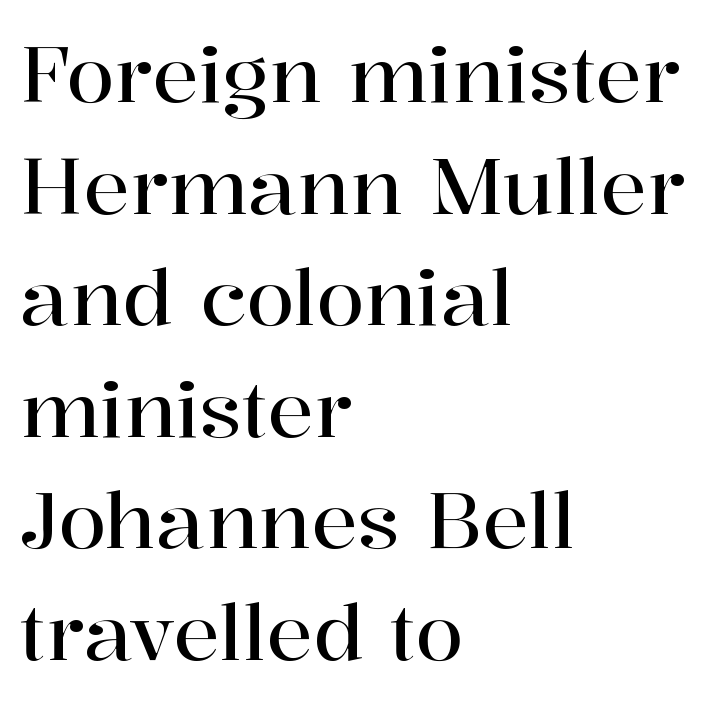
{"serif": "yes", "italic": "no", "width": "normal", "stroke_contrast": "high", "x_height": "medium", "monospaced": "no", "underline": "no", "align": "left", "line_spacing": "normal", "line_spacing_ratio": 1.43, "letter_spacing": "normal", "letter_spacing_em": 0.0, "glyph_px": 78}
